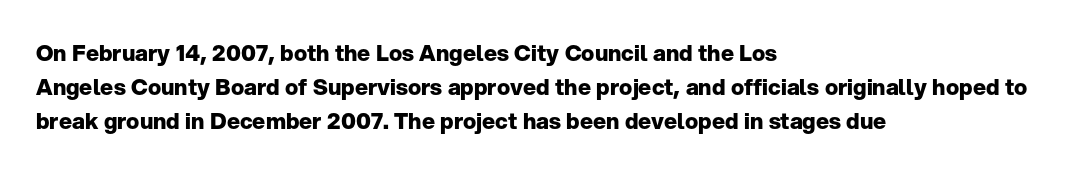
Q: Is the text bold? A: Yes.
Q: Is the text italic (slanted)? A: No, it is upright.
Q: Is the text underlined? A: No.
Q: How is the paragraph aligned? A: Left-aligned.
Q: Is the spacing between letters normal or unusually wide? A: Normal.
Q: Is the spacing between lines tight, normal or loose? A: Normal.
